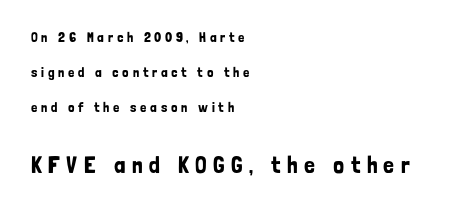
Q: Is the text italic (slanted)? A: No, it is upright.
Q: Is the text underlined? A: No.
Q: How is the paragraph aligned? A: Left-aligned.
Q: Is the spacing between letters normal or unusually wide? A: Unusually wide.
Q: Is the spacing between lines tight, normal or loose? A: Loose.
Q: Which block of text is set in a larger size, the first (top) or the second (bottom)? A: The second (bottom) one.
